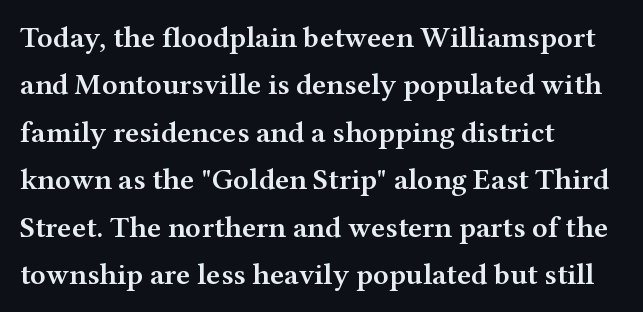
Leading matches the norm, producing a regular column. Typographic density is moderately raised because the face is semibold. Here the designer chose a conventional face with non-uniform glyph widths. Style check: upright. The rag falls on the right side of this text block.
